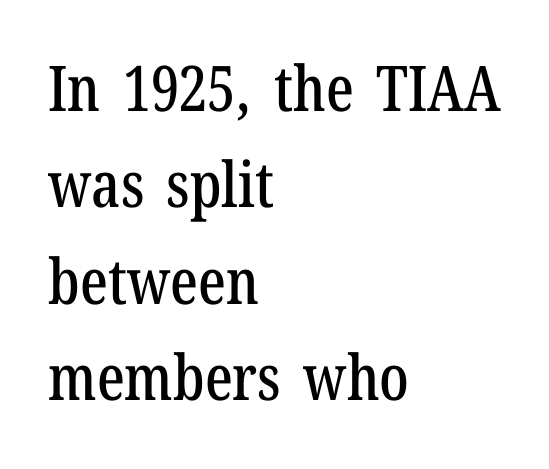
The image shows 63 px condensed serif type, upright; set left-aligned, normal line spacing (1.53x), normal letter spacing, not underlined; low stroke contrast and a medium x-height.
